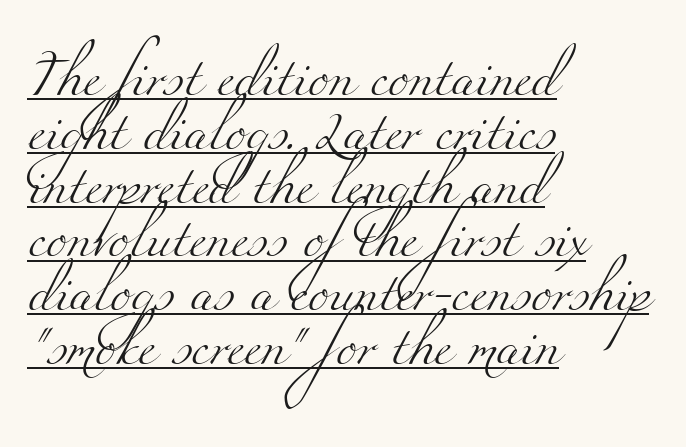
Q: Is the text bold? A: No.
Q: Is the text underlined? A: Yes.
Q: How is the paragraph aligned? A: Left-aligned.
Q: Is the spacing between letters normal or unusually wide? A: Normal.
Q: Is the spacing between lines tight, normal or loose? A: Normal.
Q: Width (condensed, normal, or wide)? A: Wide.
Q: Stroke contrast? A: Medium.
Q: x-height? A: Small.
Q: Monospaced? A: No.
